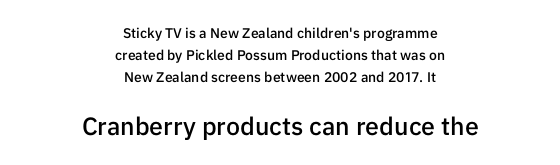
{"italic": "no", "bold": "semi", "underline": "no", "align": "center", "line_spacing": "normal", "line_spacing_ratio": 1.57, "letter_spacing": "normal", "letter_spacing_em": 0.0, "larger_block": "second", "size_ratio": 1.79, "glyph_px": 25}
